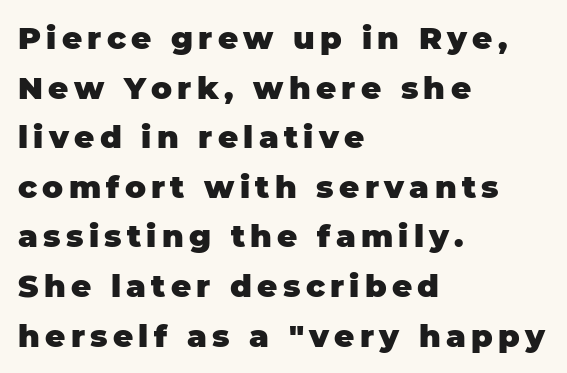
Q: Is the text bold? A: Yes.
Q: Is the text italic (slanted)? A: No, it is upright.
Q: Is the typeface a serif or a sans-serif typeface? A: Sans-serif.
Q: Is the text underlined? A: No.
Q: How is the paragraph aligned? A: Left-aligned.
Q: Is the spacing between lines tight, normal or loose? A: Normal.
Q: Width (condensed, normal, or wide)? A: Normal.
Q: Stroke contrast? A: Low.
Q: x-height? A: Large.
Q: Monospaced? A: No.
